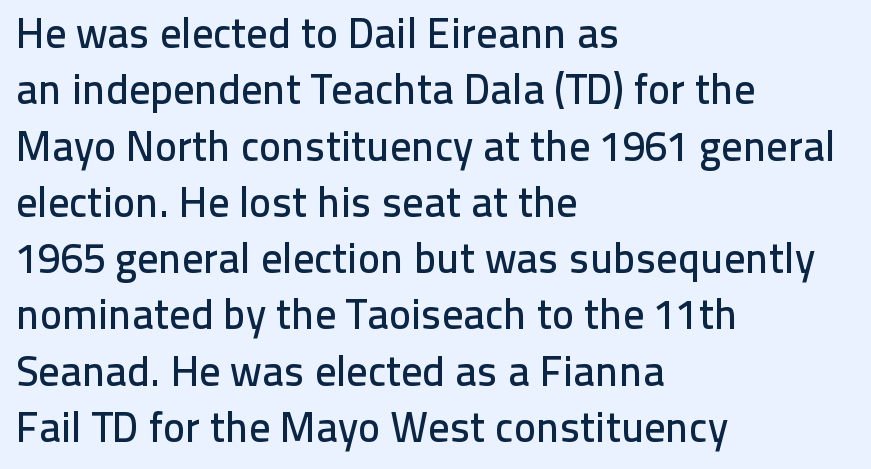
Inter-character spacing is left at the font's built-in metrics. Characters remain perfectly vertical along every line. Clear beneath every line of the passage. These lines are rendered in a variable-pitch font. Does the type have serifs? No, each stem ends abruptly.
